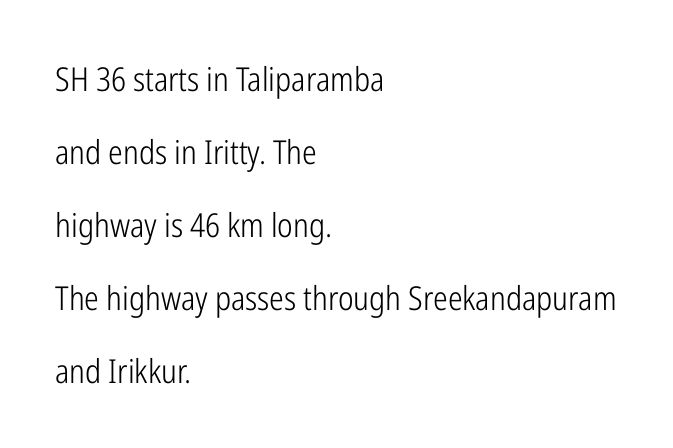
{"serif": "no", "italic": "no", "bold": "no", "weight": "light", "width": "condensed", "stroke_contrast": "low", "x_height": "medium", "monospaced": "no", "underline": "no", "align": "left", "line_spacing": "loose", "line_spacing_ratio": 2.21, "letter_spacing": "normal", "letter_spacing_em": 0.0, "glyph_px": 33}
